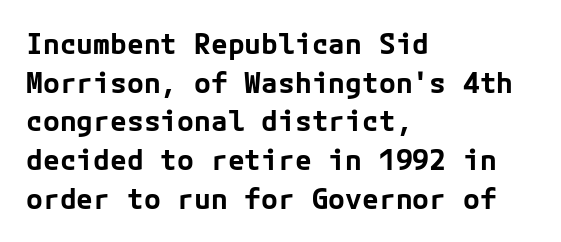
The image shows 28 px bold sans-serif type, upright; set left-aligned, normal line spacing (1.38x), normal letter spacing, not underlined; low stroke contrast and a medium x-height.
